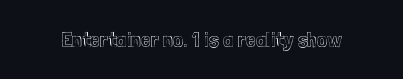
{"italic": "no", "underline": "no", "letter_spacing": "normal", "letter_spacing_em": 0.0, "glyph_px": 22}
